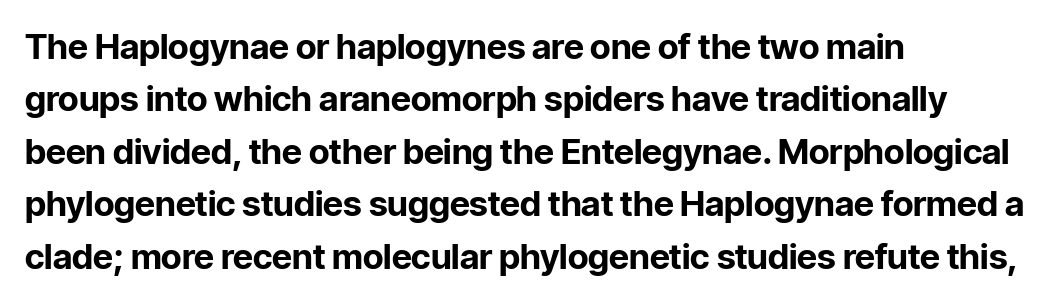
The passage is arranged the way most books set body copy — flush left. The space beneath each line is pristine and unruled. Are there feet on the stems? There aren't — it's a sans. There is no visible air inserted between adjacent glyphs. Nope, not italic — everything's standing straight. Note the varied advance widths — an 'i' is clearly narrower than an 'm'.
